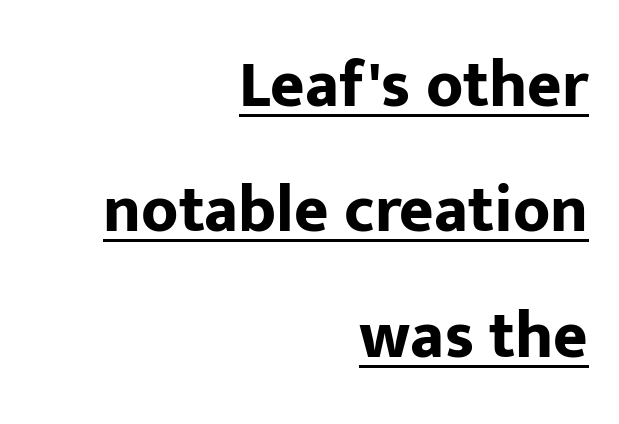
Q: Is the text bold? A: Yes.
Q: Is the text italic (slanted)? A: No, it is upright.
Q: Is the typeface a serif or a sans-serif typeface? A: Sans-serif.
Q: Is the text underlined? A: Yes.
Q: How is the paragraph aligned? A: Right-aligned.
Q: Is the spacing between letters normal or unusually wide? A: Normal.
Q: Is the spacing between lines tight, normal or loose? A: Loose.
Q: Width (condensed, normal, or wide)? A: Normal.
Q: Stroke contrast? A: Low.
Q: x-height? A: Medium.
Q: Monospaced? A: No.
